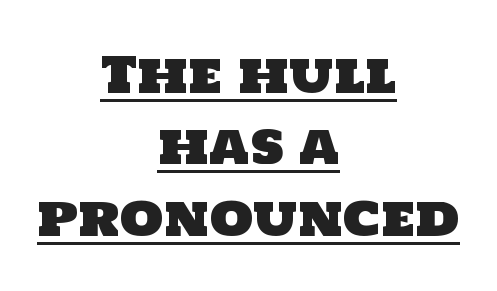
Reading down the block, each line starts at a different indent, mirrored at its end. Descenders here cross a horizontal rule under the line. Nobody touched the tracking dial on this one. The passage shown is typeset with a sans-serif family. A typesetter would call this proportional, since set widths differ per character. Rows of type keep a routine distance in the vertical direction.
